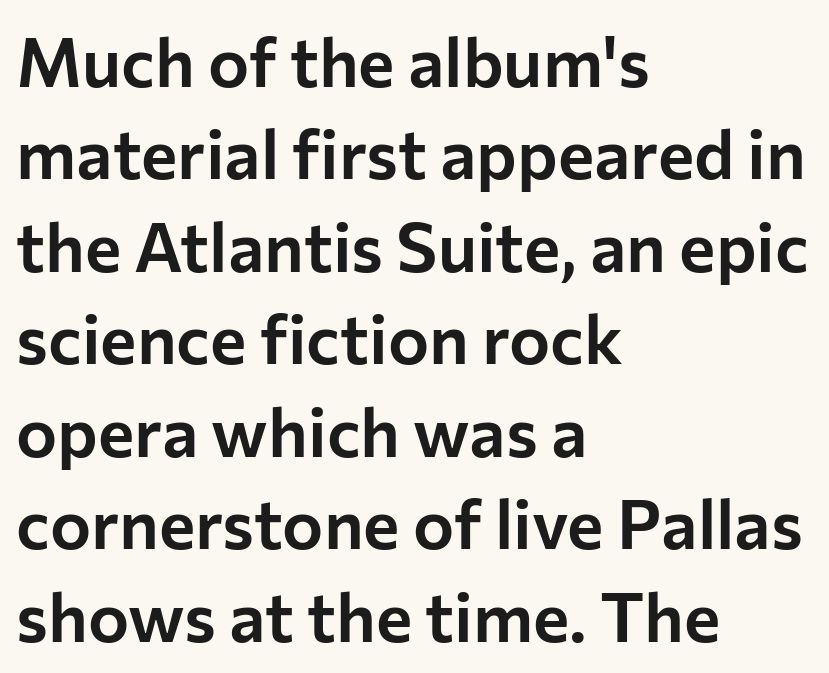
The image shows 69 px sans-serif type, upright; set left-aligned, normal line spacing (1.34x), normal letter spacing, not underlined; low stroke contrast and a medium x-height.
